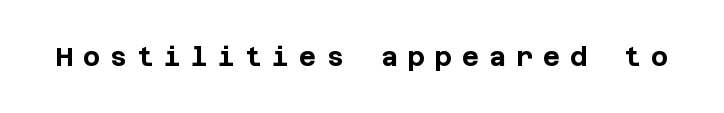
{"italic": "no", "bold": "yes", "underline": "no", "letter_spacing": "wide", "letter_spacing_em": 0.39, "glyph_px": 26}
